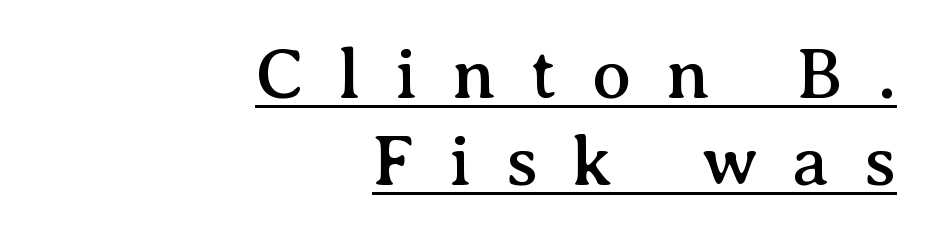
{"serif": "yes", "italic": "no", "width": "normal", "stroke_contrast": "medium", "x_height": "medium", "monospaced": "no", "underline": "yes", "align": "right", "line_spacing_ratio": 1.21, "letter_spacing": "wide", "letter_spacing_em": 0.48, "glyph_px": 72}
